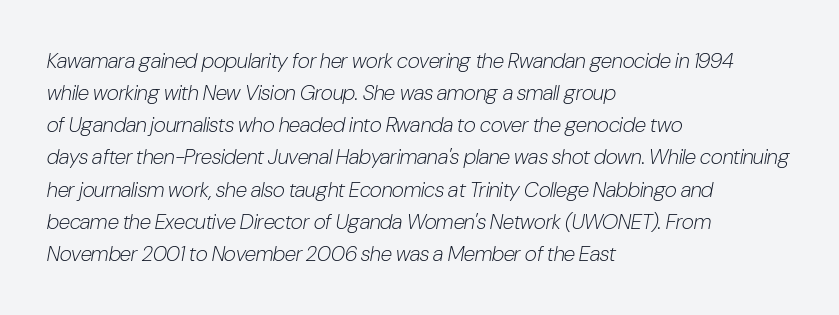
{"italic": "yes", "lean": "right", "slant_degrees": 10, "bold": "no", "underline": "no", "align": "left", "line_spacing": "normal", "line_spacing_ratio": 1.53, "letter_spacing": "normal", "letter_spacing_em": 0.0, "glyph_px": 21}
